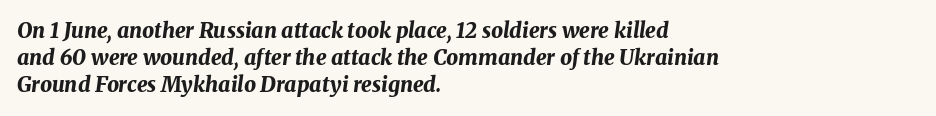
{"italic": "yes", "lean": "right", "slant_degrees": 8, "bold": "yes", "underline": "no", "align": "left", "line_spacing": "normal", "line_spacing_ratio": 1.29, "letter_spacing": "normal", "letter_spacing_em": 0.0, "glyph_px": 21}
